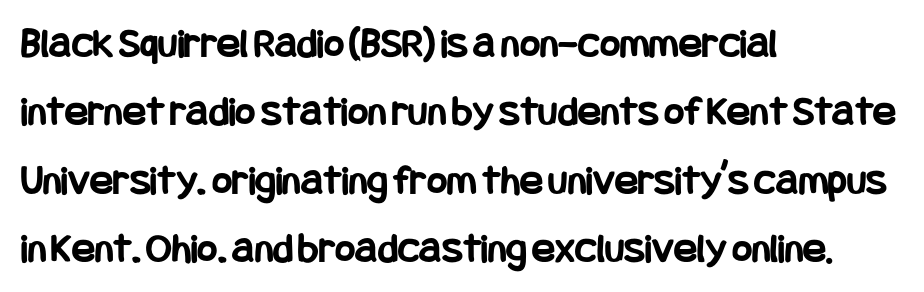
The image shows 43 px bold, condensed sans-serif type, upright; set left-aligned, normal line spacing (1.59x), normal letter spacing, not underlined; low stroke contrast and a large x-height.
